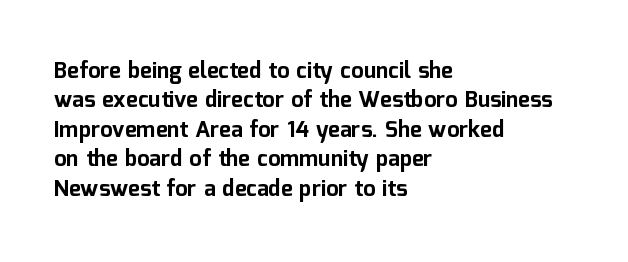
{"italic": "no", "bold": "yes", "underline": "no", "align": "left", "line_spacing": "normal", "line_spacing_ratio": 1.34, "letter_spacing": "normal", "letter_spacing_em": 0.0, "glyph_px": 22}
